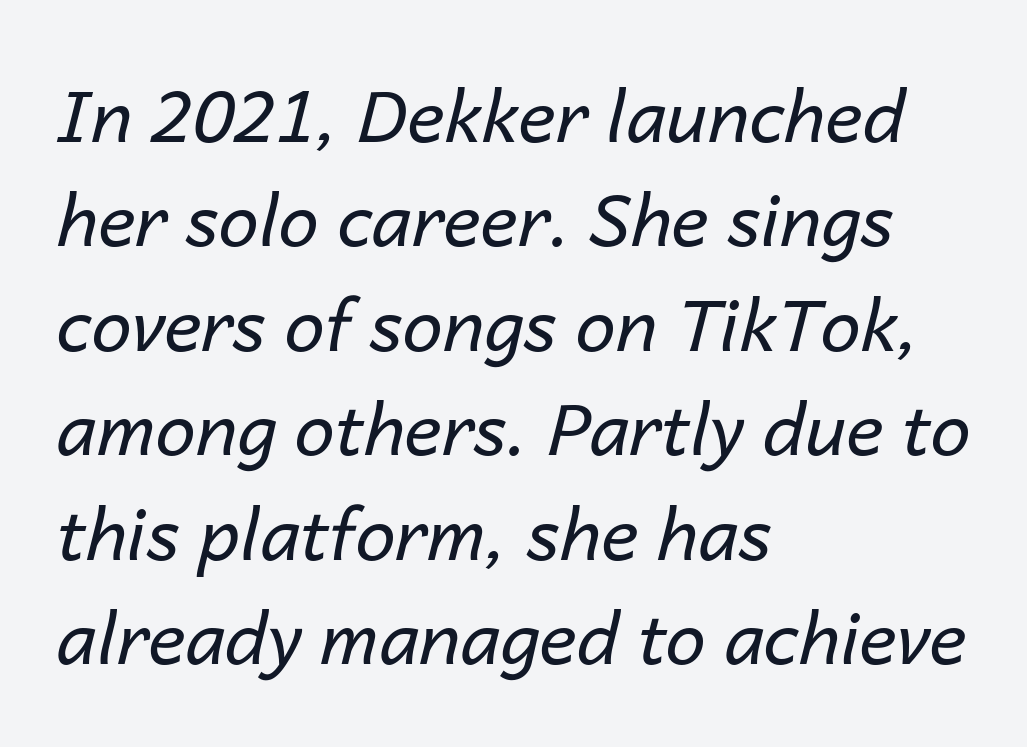
Q: Is the text bold? A: No.
Q: Is the text italic (slanted)? A: Yes, it leans right by about 14 degrees.
Q: Is the text underlined? A: No.
Q: How is the paragraph aligned? A: Left-aligned.
Q: Is the spacing between letters normal or unusually wide? A: Normal.
Q: Is the spacing between lines tight, normal or loose? A: Normal.
Q: Width (condensed, normal, or wide)? A: Normal.
Q: Stroke contrast? A: Low.
Q: x-height? A: Medium.
Q: Monospaced? A: No.
